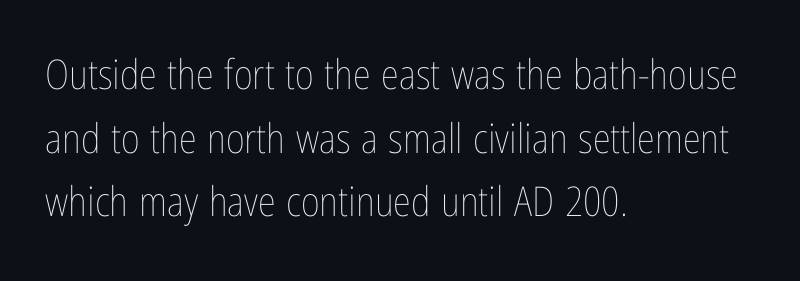
Interline gaps are of average width in this sample. Anything drawn beneath the words? Only blank space. The face used here is rendered with its standard letterfit. The face looks like a standard text weight, possibly lighter. Varying glyph widths throughout — classic text-font behaviour.
